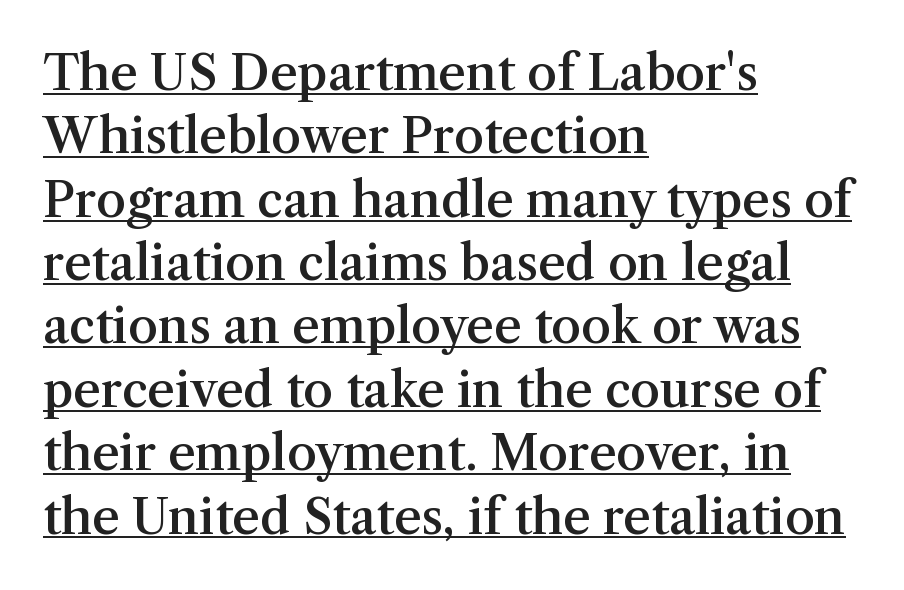
{"serif": "yes", "italic": "no", "bold": "semi", "weight": "semibold", "width": "normal", "stroke_contrast": "medium", "x_height": "medium", "monospaced": "no", "underline": "yes", "align": "left", "line_spacing": "normal", "line_spacing_ratio": 1.32, "letter_spacing": "normal", "letter_spacing_em": 0.0, "glyph_px": 48}
